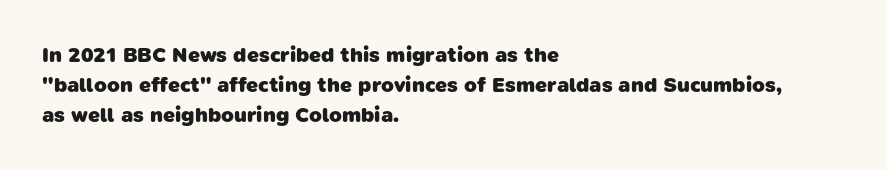
Bold? Absolutely — the strokes are thick and heavy. Does the copy run flush right? No — it runs flush left. Honestly, there is no underline to notice here at all. The lines sit at an ordinary, default distance from one another. Spacing between characters is what you'd get straight out of the box.
